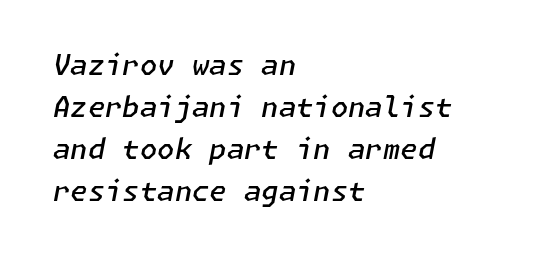
Lines of text with bare space underneath. Italic? Definitely — the glyphs are oblique. A typesetter would call this leading conventional body-copy spacing. Every row of glyphs begins at an identical x-position on the left. The face used here is a semibold: visibly heavier than regular, lighter than bold.
